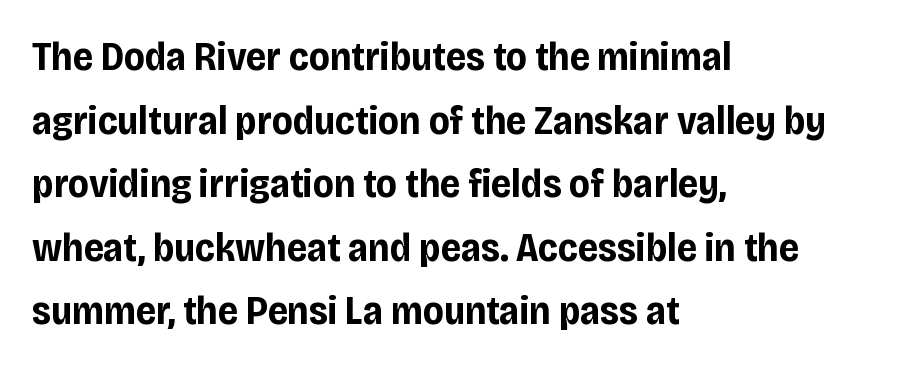
{"serif": "no", "italic": "no", "bold": "yes", "weight": "bold", "width": "condensed", "stroke_contrast": "low", "x_height": "large", "monospaced": "no", "underline": "no", "align": "left", "line_spacing": "normal", "line_spacing_ratio": 1.59, "letter_spacing": "normal", "letter_spacing_em": 0.0, "glyph_px": 40}
